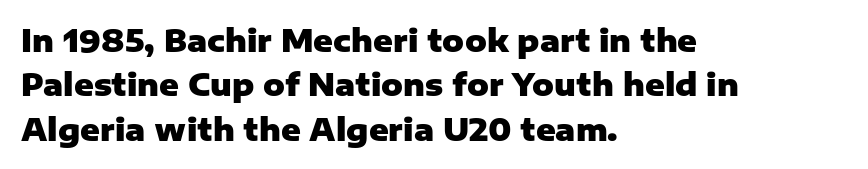
The image shows 30 px heavy sans-serif type, upright; set left-aligned, normal line spacing (1.48x), normal letter spacing, not underlined; low stroke contrast and a medium x-height.
